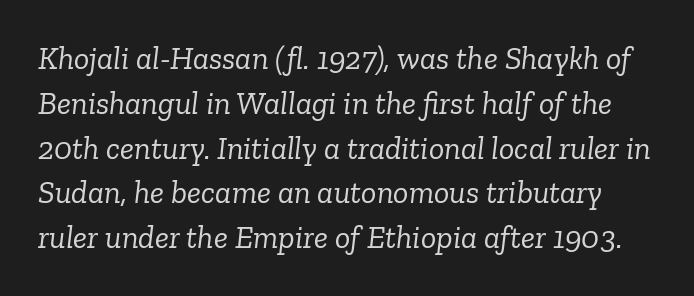
Q: Is the text bold? A: No.
Q: Is the text italic (slanted)? A: Yes, it leans right by about 6 degrees.
Q: Is the typeface a serif or a sans-serif typeface? A: Serif.
Q: Is the text underlined? A: No.
Q: Is the spacing between letters normal or unusually wide? A: Normal.
Q: Is the spacing between lines tight, normal or loose? A: Normal.
Q: Width (condensed, normal, or wide)? A: Normal.
Q: Stroke contrast? A: Low.
Q: x-height? A: Medium.
Q: Monospaced? A: No.
